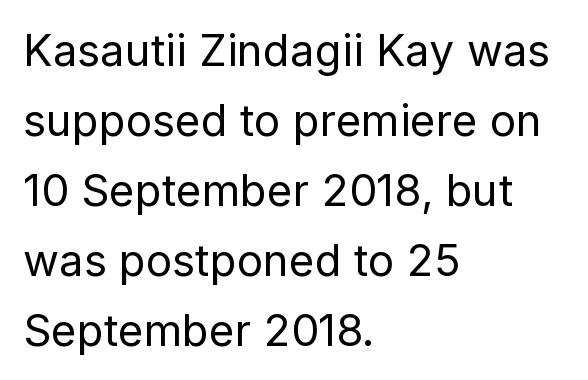
{"serif": "no", "italic": "no", "bold": "no", "weight": "regular", "width": "normal", "stroke_contrast": "low", "x_height": "medium", "monospaced": "no", "underline": "no", "align": "left", "line_spacing": "normal", "line_spacing_ratio": 1.59, "letter_spacing": "normal", "letter_spacing_em": 0.0, "glyph_px": 44}
